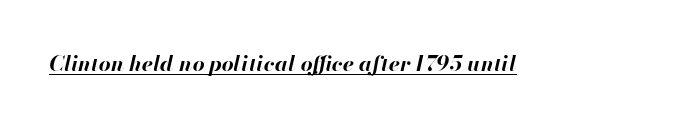
{"italic": "yes", "lean": "right", "slant_degrees": 13, "bold": "yes", "underline": "yes", "letter_spacing": "normal", "letter_spacing_em": 0.0, "glyph_px": 21}
